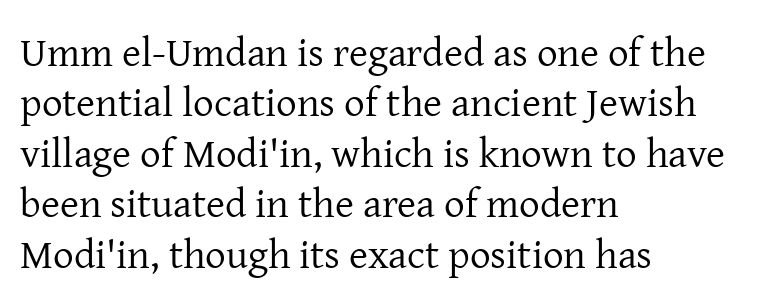
{"serif": "yes", "italic": "no", "bold": "no", "weight": "regular", "width": "normal", "stroke_contrast": "low", "x_height": "medium", "monospaced": "no", "underline": "no", "align": "left", "line_spacing_ratio": 1.23, "letter_spacing": "normal", "letter_spacing_em": 0.0, "glyph_px": 41}
